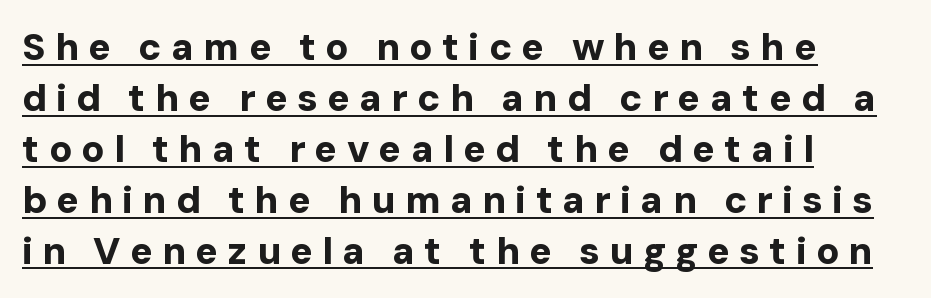
Q: Is the text bold? A: Yes.
Q: Is the text italic (slanted)? A: No, it is upright.
Q: Is the typeface a serif or a sans-serif typeface? A: Sans-serif.
Q: Is the text underlined? A: Yes.
Q: How is the paragraph aligned? A: Left-aligned.
Q: Is the spacing between letters normal or unusually wide? A: Unusually wide.
Q: Is the spacing between lines tight, normal or loose? A: Normal.
Q: Width (condensed, normal, or wide)? A: Normal.
Q: Stroke contrast? A: Low.
Q: x-height? A: Medium.
Q: Monospaced? A: No.
